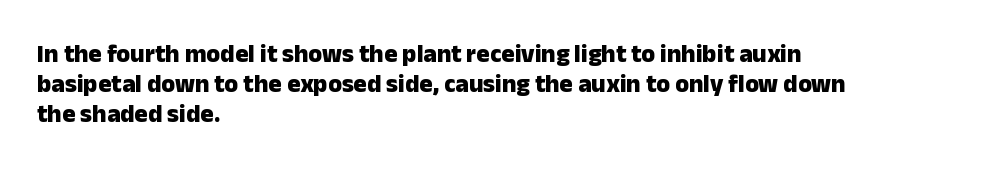
Q: Is the text bold? A: Yes.
Q: Is the text italic (slanted)? A: No, it is upright.
Q: Is the text underlined? A: No.
Q: How is the paragraph aligned? A: Left-aligned.
Q: Is the spacing between letters normal or unusually wide? A: Normal.
